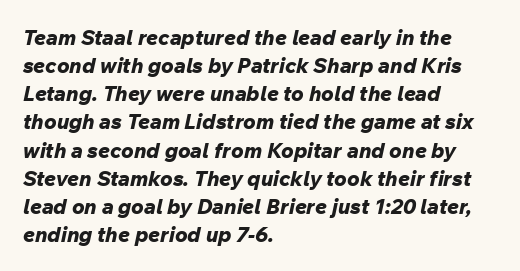
Q: Is the text bold? A: Yes.
Q: Is the text italic (slanted)? A: Yes, it leans right by about 12 degrees.
Q: Is the text underlined? A: No.
Q: How is the paragraph aligned? A: Left-aligned.
Q: Is the spacing between letters normal or unusually wide? A: Normal.
Q: Is the spacing between lines tight, normal or loose? A: Normal.
